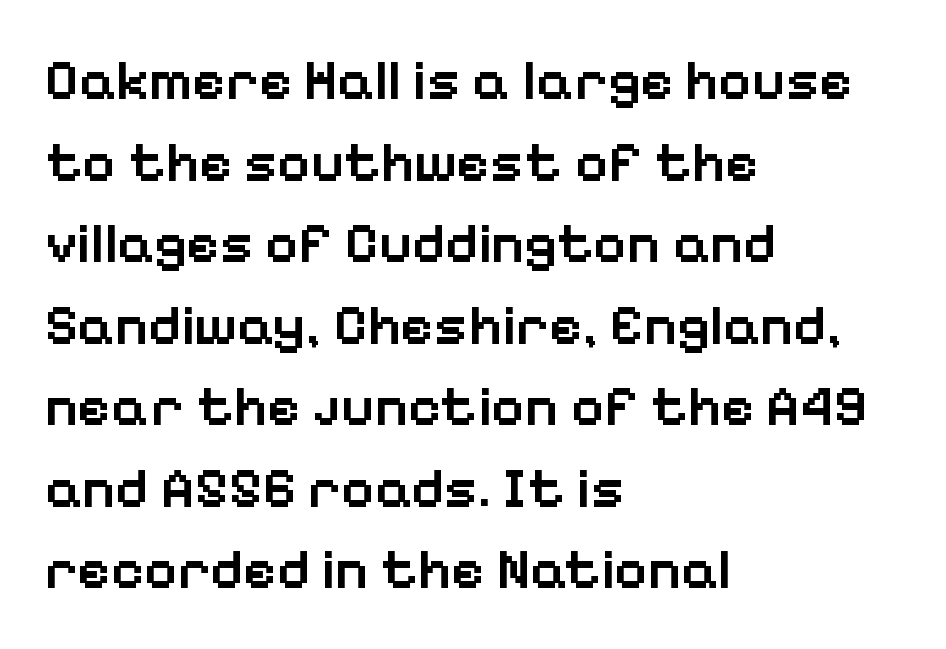
Serifs: no, the terminals of the letterforms are clean. Does the leading feel generous? No, just average. Is this a fixed-width face? No — the glyphs have proportional, varying widths. Weight check: semibold — heavier than regular, not quite bold. Spacing between characters is what you'd get straight out of the box. No italicization has been applied; the sample stays upright.
